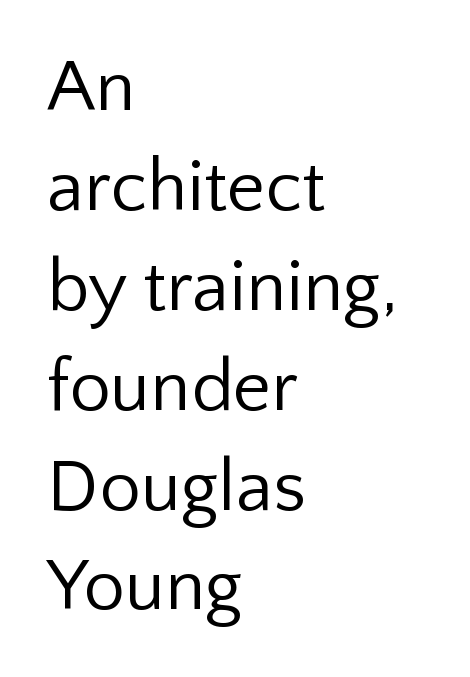
The image shows 74 px regular-weight sans-serif type, upright; set left-aligned, normal line spacing (1.35x), normal letter spacing, not underlined; low stroke contrast and a medium x-height.
